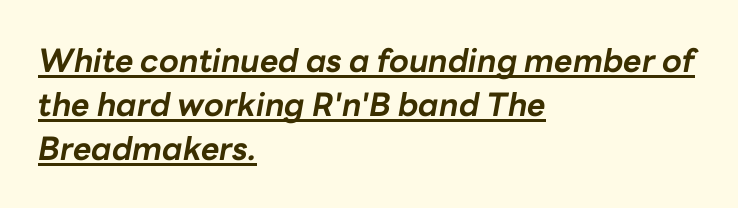
{"italic": "yes", "lean": "right", "slant_degrees": 10, "bold": "yes", "weight": "bold", "width": "normal", "stroke_contrast": "low", "x_height": "medium", "monospaced": "no", "underline": "yes", "align": "left", "line_spacing": "normal", "line_spacing_ratio": 1.38, "letter_spacing": "normal", "letter_spacing_em": 0.0, "glyph_px": 32}
